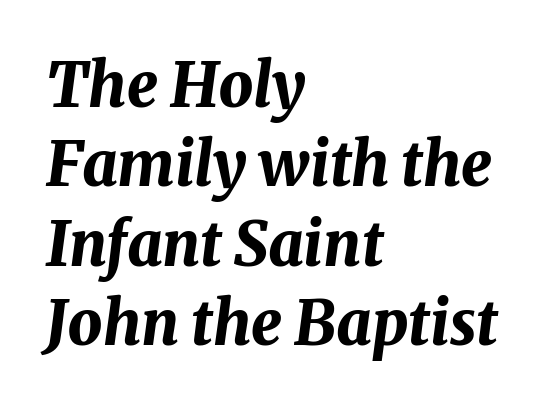
The image shows 61 px bold type, italic (leaning right); set left-aligned, normal line spacing (1.3x), normal letter spacing, not underlined; medium stroke contrast and a medium x-height.
